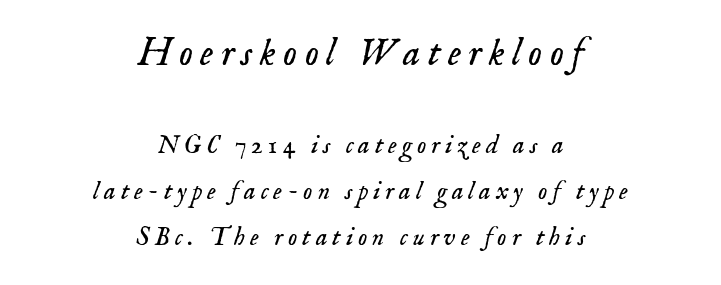
The face looks like a standard text weight, possibly lighter. Is this a fixed-width face? No — the glyphs have proportional, varying widths. I'd call this a serif setting — the letters wear small feet. The face used here appears at its bigger size in the upper chunk. Line starts and ends both wander, symmetrically. Italic: yes, the glyphs are oblique.
